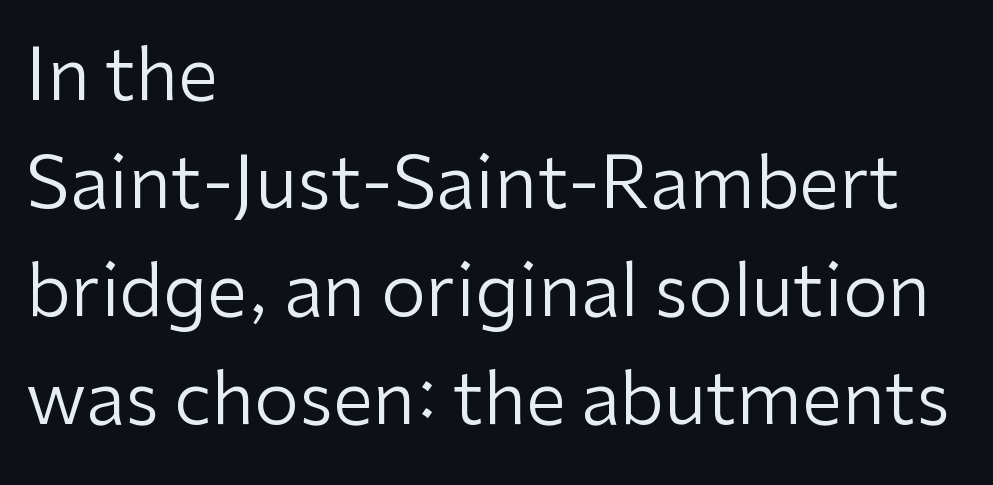
Q: Is the text bold? A: No.
Q: Is the text italic (slanted)? A: No, it is upright.
Q: Is the typeface a serif or a sans-serif typeface? A: Sans-serif.
Q: Is the text underlined? A: No.
Q: How is the paragraph aligned? A: Left-aligned.
Q: Is the spacing between letters normal or unusually wide? A: Normal.
Q: Is the spacing between lines tight, normal or loose? A: Normal.
Q: Width (condensed, normal, or wide)? A: Normal.
Q: Stroke contrast? A: Low.
Q: x-height? A: Medium.
Q: Monospaced? A: No.
